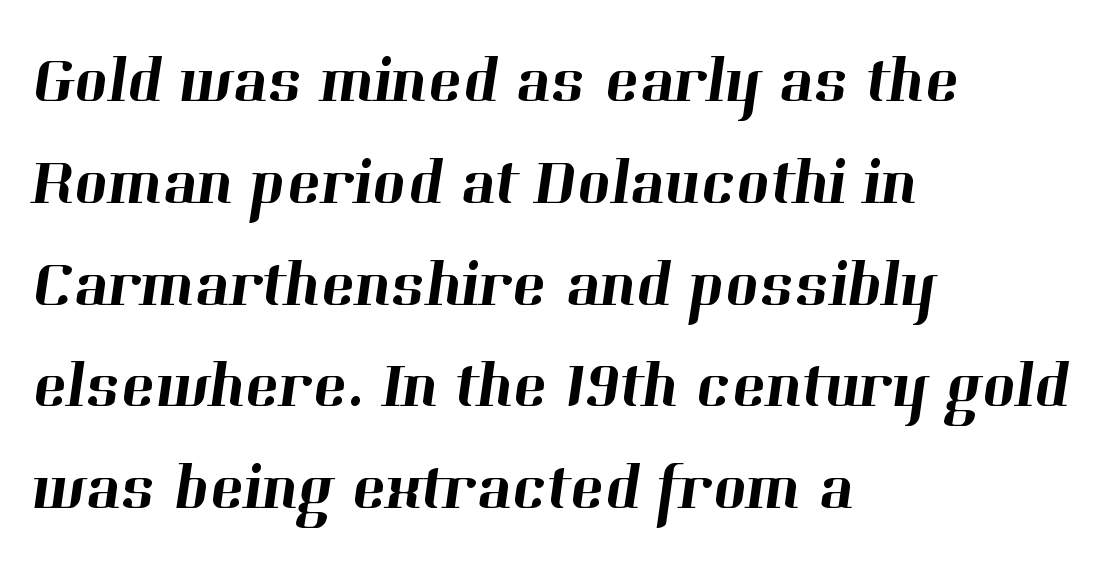
{"serif": "yes", "width": "normal", "stroke_contrast": "high", "x_height": "medium", "monospaced": "no", "underline": "no", "align": "left", "line_spacing": "normal", "line_spacing_ratio": 1.59, "letter_spacing": "normal", "letter_spacing_em": 0.0, "glyph_px": 64}
